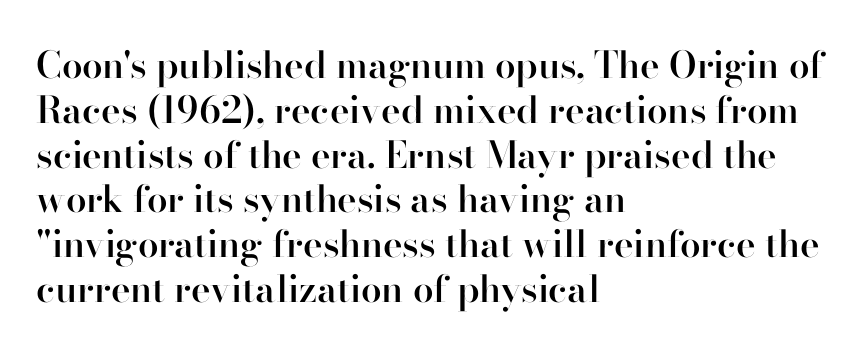
The image shows 37 px semibold serif type, upright; set left-aligned, line spacing 1.21x, normal letter spacing, not underlined; high stroke contrast and a small x-height.
